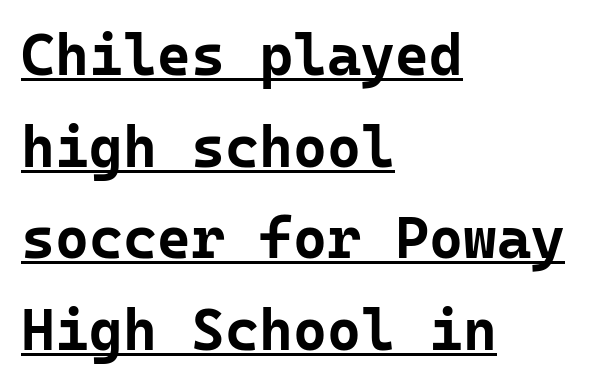
Q: Is the text bold? A: Yes.
Q: Is the text italic (slanted)? A: No, it is upright.
Q: Is the typeface a serif or a sans-serif typeface? A: Sans-serif.
Q: Is the text underlined? A: Yes.
Q: How is the paragraph aligned? A: Left-aligned.
Q: Is the spacing between letters normal or unusually wide? A: Normal.
Q: Is the spacing between lines tight, normal or loose? A: Normal.
Q: Width (condensed, normal, or wide)? A: Normal.
Q: Stroke contrast? A: Low.
Q: x-height? A: Medium.
Q: Monospaced? A: Yes.
